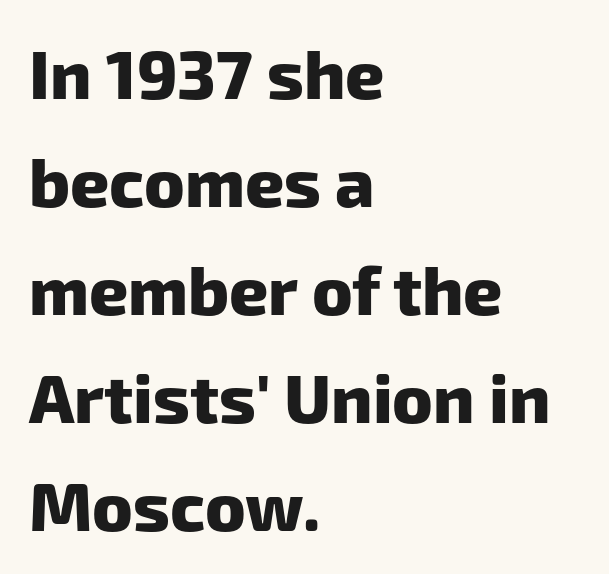
The image shows 68 px heavy sans-serif type; set left-aligned, normal line spacing (1.59x), normal letter spacing, not underlined; low stroke contrast and a medium x-height.
